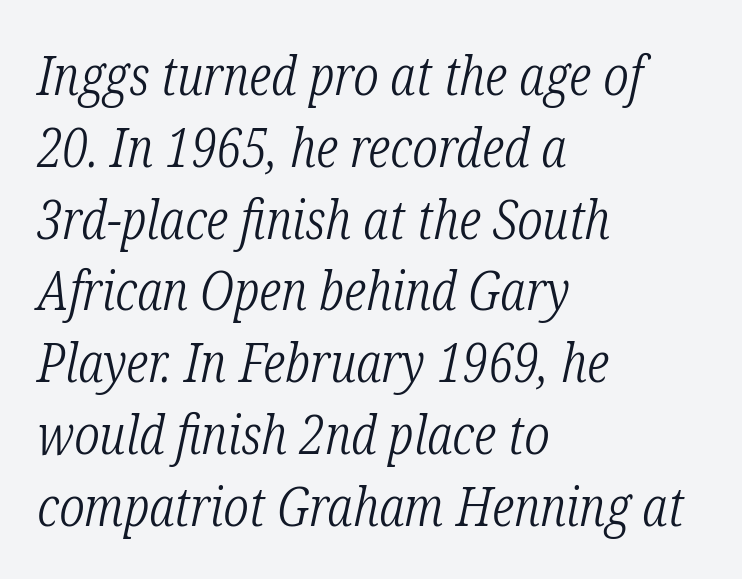
{"serif": "yes", "italic": "yes", "lean": "right", "slant_degrees": 12, "bold": "no", "weight": "light", "width": "condensed", "stroke_contrast": "low", "x_height": "medium", "monospaced": "no", "underline": "no", "align": "left", "line_spacing": "normal", "line_spacing_ratio": 1.33, "letter_spacing": "normal", "letter_spacing_em": 0.0, "glyph_px": 54}
